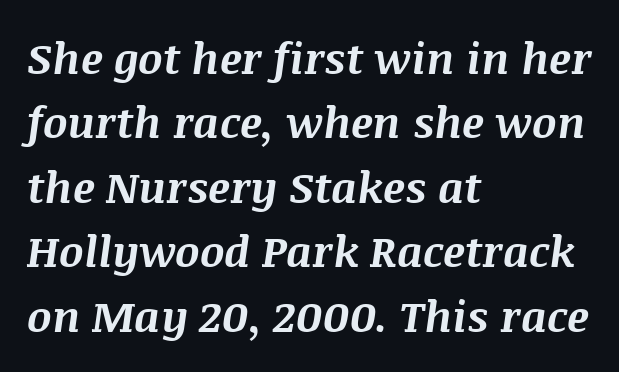
Q: Is the text bold? A: Yes.
Q: Is the text italic (slanted)? A: Yes, it leans right by about 8 degrees.
Q: Is the text underlined? A: No.
Q: How is the paragraph aligned? A: Left-aligned.
Q: Is the spacing between letters normal or unusually wide? A: Normal.
Q: Is the spacing between lines tight, normal or loose? A: Normal.
Q: Width (condensed, normal, or wide)? A: Normal.
Q: Stroke contrast? A: Medium.
Q: x-height? A: Large.
Q: Monospaced? A: No.
